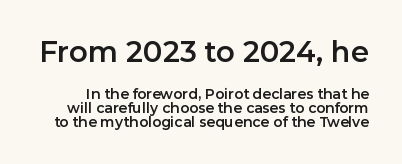
The image shows 29 px sans-serif type, upright; set tight line spacing (0.99x), normal letter spacing, not underlined; the first (top) block is 2.07x larger; low stroke contrast and a medium x-height.
